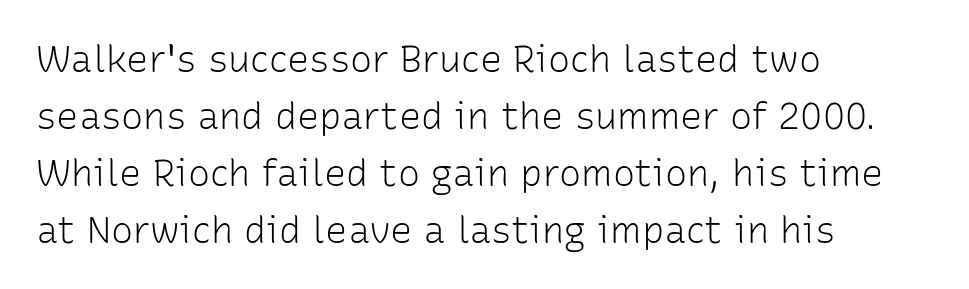
The image shows 37 px light sans-serif type, upright; set left-aligned, normal line spacing (1.54x), normal letter spacing, not underlined; low stroke contrast and a medium x-height.
